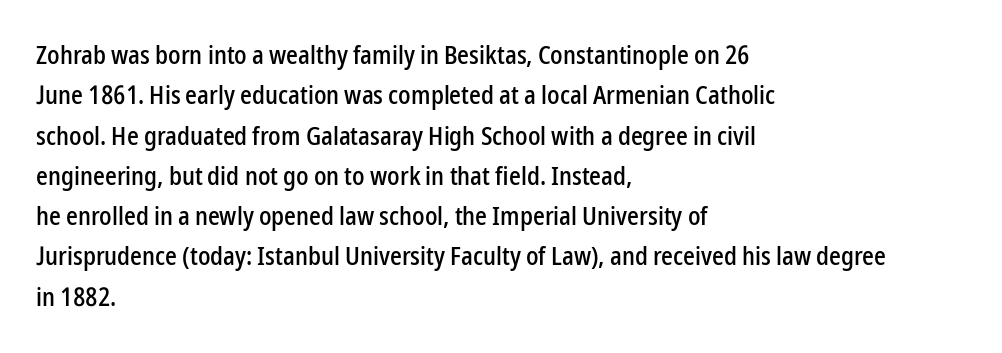
Q: Is the text italic (slanted)? A: No, it is upright.
Q: Is the text underlined? A: No.
Q: How is the paragraph aligned? A: Left-aligned.
Q: Is the spacing between letters normal or unusually wide? A: Normal.
Q: Is the spacing between lines tight, normal or loose? A: Normal.
